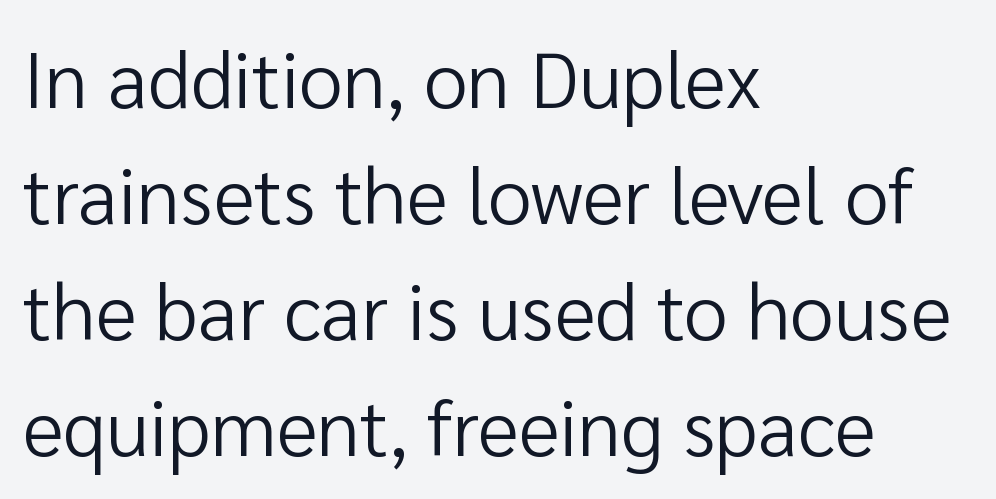
The image shows 79 px regular-weight sans-serif type, upright; set left-aligned, normal line spacing (1.47x), normal letter spacing, not underlined; low stroke contrast and a medium x-height.
